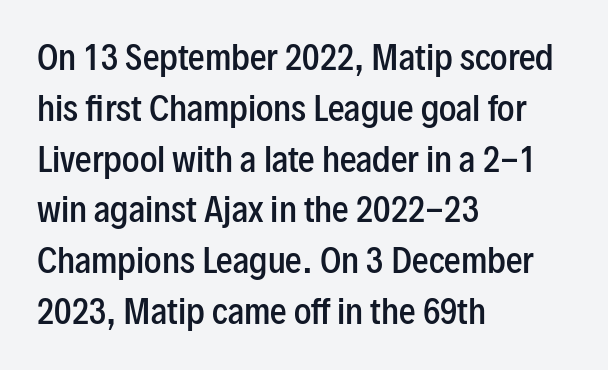
The image shows 33 px semibold, condensed sans-serif type, upright; set left-aligned, normal line spacing (1.54x), normal letter spacing, not underlined; low stroke contrast and a medium x-height.
